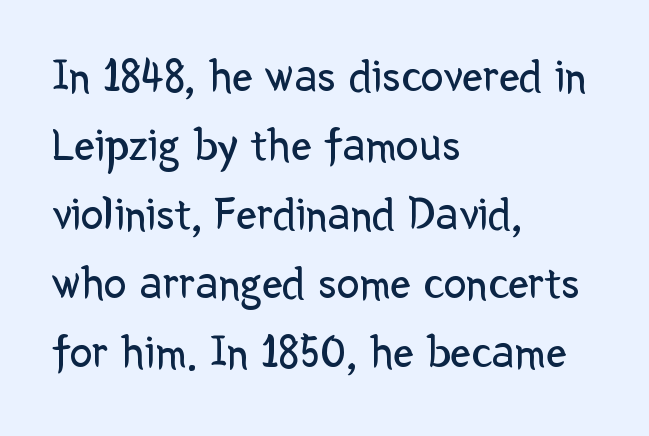
The cut favours lightness, reaching ordinary text weight at its darkest. Each line starts at the same left margin while the right side varies. Is this a fixed-width face? No — the glyphs have proportional, varying widths. This is the regular roman posture of the typeface. Does extra space separate the letters? No, they use regular spacing. The characters display no serif detailing; their extremities are plain.
